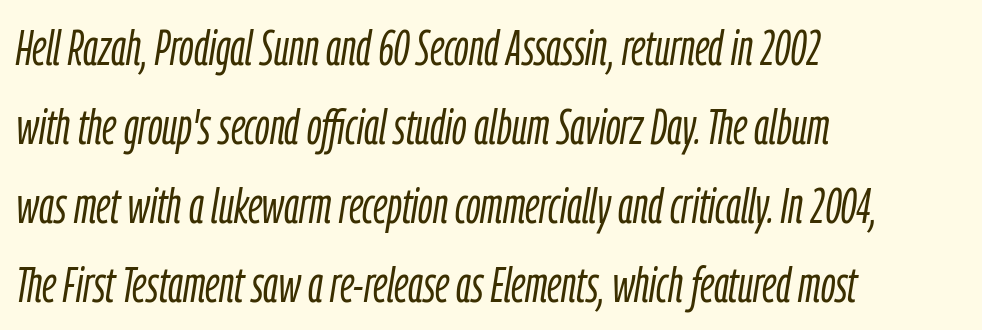
{"italic": "yes", "lean": "right", "slant_degrees": 9, "bold": "no", "weight": "light", "width": "condensed", "stroke_contrast": "low", "x_height": "medium", "monospaced": "no", "underline": "no", "align": "left", "line_spacing": "normal", "line_spacing_ratio": 1.58, "letter_spacing": "normal", "letter_spacing_em": 0.0, "glyph_px": 50}
